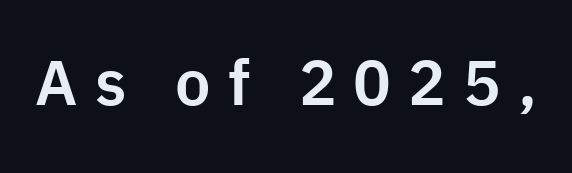
The image shows 63 px sans-serif type, upright; set unusually wide letter spacing (+0.27 em), not underlined; low stroke contrast and a medium x-height.
